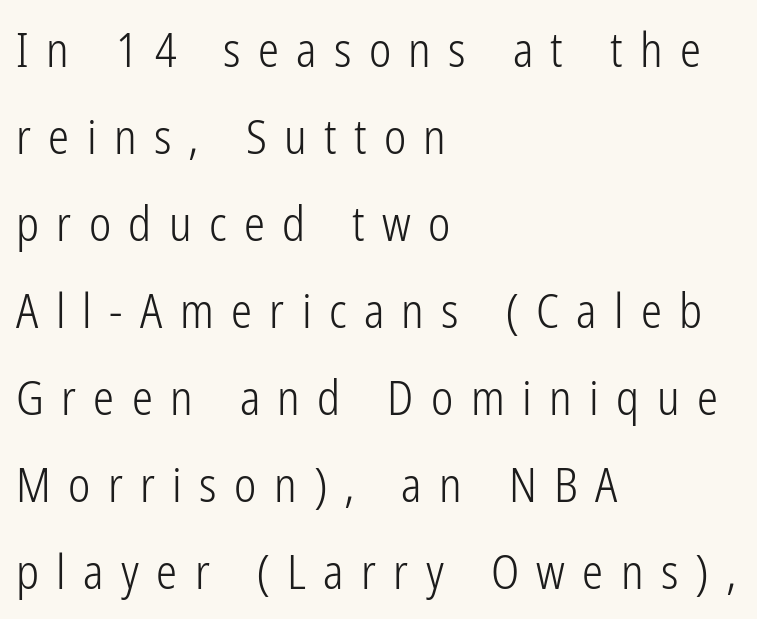
Q: Is the text bold? A: No.
Q: Is the text italic (slanted)? A: No, it is upright.
Q: Is the typeface a serif or a sans-serif typeface? A: Sans-serif.
Q: Is the text underlined? A: No.
Q: How is the paragraph aligned? A: Left-aligned.
Q: Is the spacing between letters normal or unusually wide? A: Unusually wide.
Q: Width (condensed, normal, or wide)? A: Condensed.
Q: Stroke contrast? A: Low.
Q: x-height? A: Medium.
Q: Monospaced? A: No.
